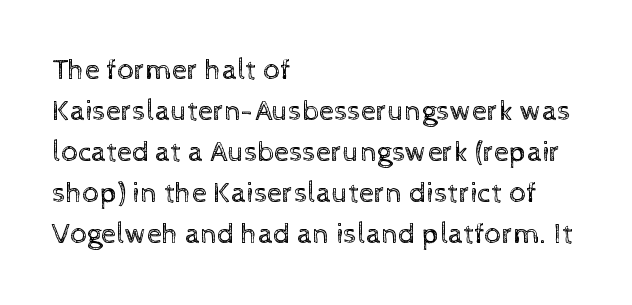
{"italic": "no", "bold": "no", "weight": "regular", "width": "normal", "x_height": "medium", "monospaced": "no", "underline": "no", "align": "left", "line_spacing": "normal", "line_spacing_ratio": 1.37, "letter_spacing": "normal", "letter_spacing_em": 0.0, "glyph_px": 30}
